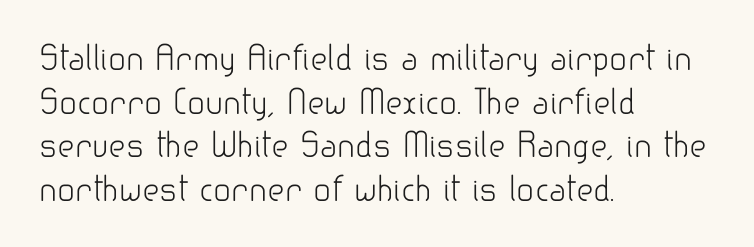
The image shows 33 px light sans-serif type, upright; set left-aligned, normal line spacing (1.32x), normal letter spacing, not underlined; low stroke contrast and a small x-height.
